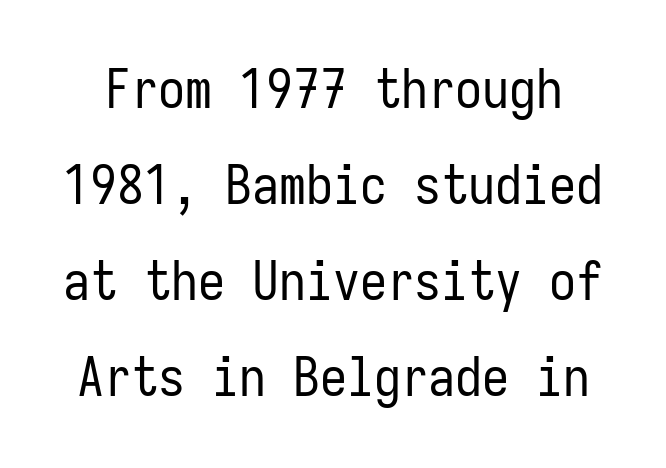
{"serif": "no", "italic": "no", "bold": "no", "weight": "regular", "width": "condensed", "stroke_contrast": "low", "x_height": "medium", "monospaced": "yes", "underline": "no", "line_spacing_ratio": 1.78, "letter_spacing": "normal", "letter_spacing_em": 0.0, "glyph_px": 54}
